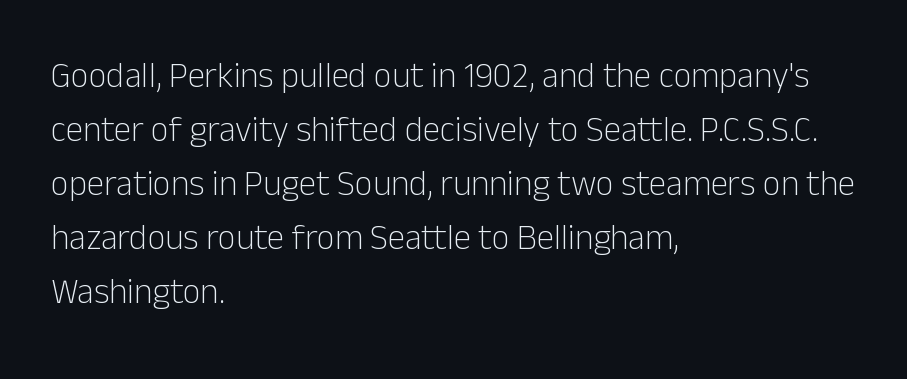
The passage shown is not bold in any degree. The typeface chosen for these lines omits serifs. The rendering keeps characters at their native spacing. A classic flush-left, rag-right setting is used for this passage.
